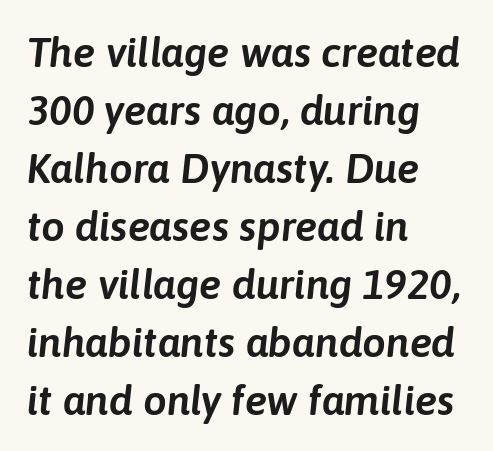
Q: Is the text italic (slanted)? A: Yes, it leans right by about 6 degrees.
Q: Is the text underlined? A: No.
Q: How is the paragraph aligned? A: Left-aligned.
Q: Is the spacing between letters normal or unusually wide? A: Normal.
Q: Is the spacing between lines tight, normal or loose? A: Normal.
Q: Width (condensed, normal, or wide)? A: Normal.
Q: Stroke contrast? A: Low.
Q: x-height? A: Medium.
Q: Monospaced? A: No.
